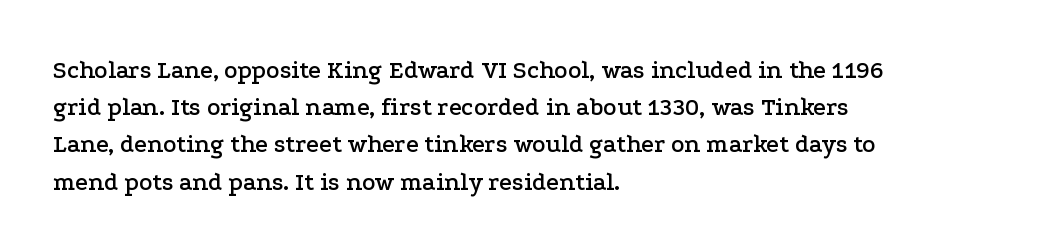
{"italic": "no", "underline": "no", "align": "left", "line_spacing": "normal", "line_spacing_ratio": 1.49, "letter_spacing": "normal", "letter_spacing_em": 0.0, "glyph_px": 25}
